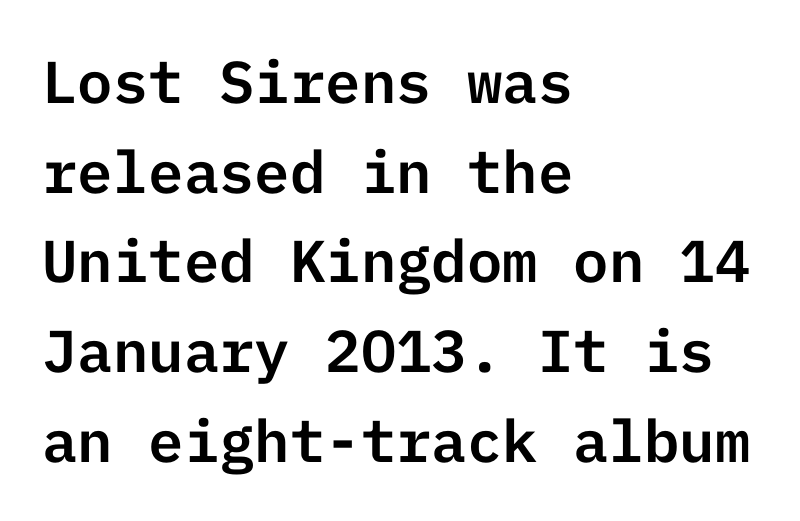
The image shows 59 px sans-serif type, upright; set left-aligned, normal line spacing (1.52x), normal letter spacing, not underlined; low stroke contrast and a medium x-height.
